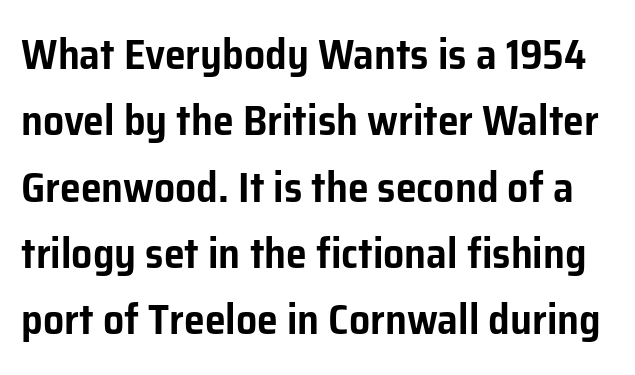
The letters advance in unequal steps, a hallmark of proportional type. These lines keep a tight, regular rhythm from letter to letter. This rendering employs a face without finishing strokes, i.e., a sans-serif. A clean baseline with only descenders dipping below it. Upright lettering throughout.
